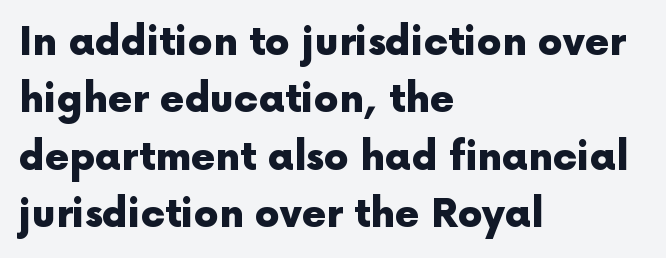
{"serif": "no", "italic": "no", "bold": "yes", "weight": "heavy", "width": "normal", "x_height": "medium", "monospaced": "no", "underline": "no", "align": "left", "line_spacing": "normal", "line_spacing_ratio": 1.47, "letter_spacing": "normal", "letter_spacing_em": 0.0, "glyph_px": 39}
